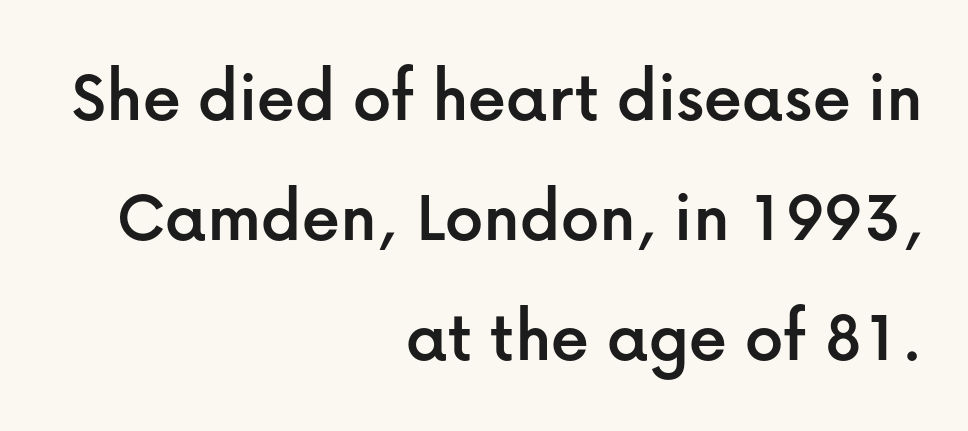
Is this a fixed-width face? No — the glyphs have proportional, varying widths. You can tell from the bare stems that sans-serif type was used. Standard letterfit; no display-style spreading of the glyphs. The passage shown stacks its lines at a standard gap. Caption: multi-line text, flush right, ragged left.
